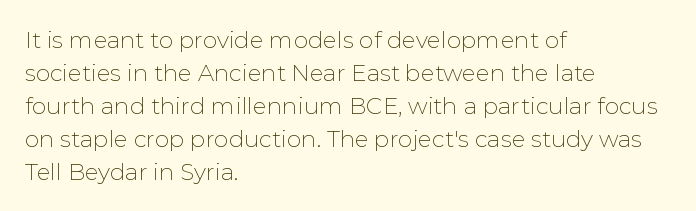
Q: Is the text bold? A: No.
Q: Is the text italic (slanted)? A: No, it is upright.
Q: Is the text underlined? A: No.
Q: How is the paragraph aligned? A: Left-aligned.
Q: Is the spacing between letters normal or unusually wide? A: Normal.
Q: Is the spacing between lines tight, normal or loose? A: Normal.
